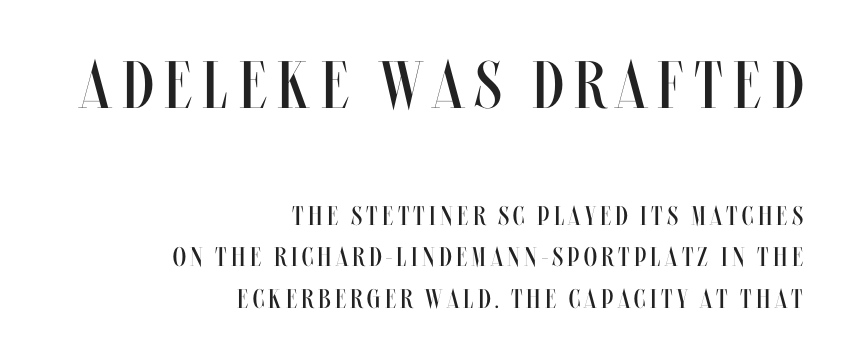
Italic: no, the glyphs are upright roman. The passage shown begins with its larger block and ends with its smaller one. Note the varied advance widths — an 'i' is clearly narrower than an 'm'. If you drew a ruler down the right edge, every line would touch it. Normally led — the rows are evenly, conventionally spaced. This reads as an unemphasized weight, regular at the heaviest.
